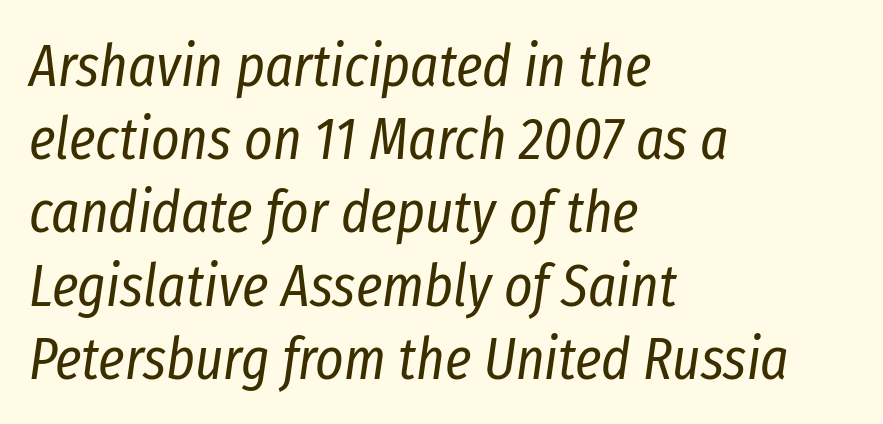
Teacher's note: observe the even left margin — that is flush-left alignment. This is not heavy type; no bold has been used. Notice how the stems are inclined rather than vertical — that's the hallmark of italics. Tracking here is standard; glyphs follow each other at the usual distance.
